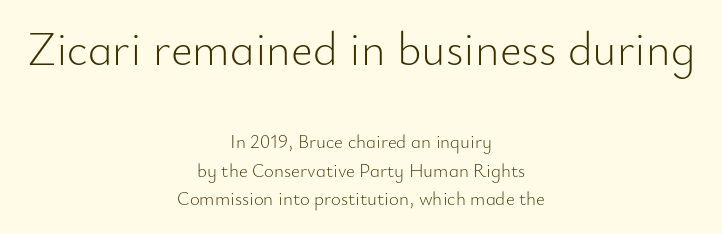
Q: Is the text bold? A: No.
Q: Is the text italic (slanted)? A: No, it is upright.
Q: Is the typeface a serif or a sans-serif typeface? A: Sans-serif.
Q: Is the text underlined? A: No.
Q: How is the paragraph aligned? A: Centered.
Q: Is the spacing between letters normal or unusually wide? A: Normal.
Q: Is the spacing between lines tight, normal or loose? A: Normal.
Q: Which block of text is set in a larger size, the first (top) or the second (bottom)? A: The first (top) one.
Q: Width (condensed, normal, or wide)? A: Normal.
Q: Stroke contrast? A: Low.
Q: x-height? A: Small.
Q: Monospaced? A: No.
